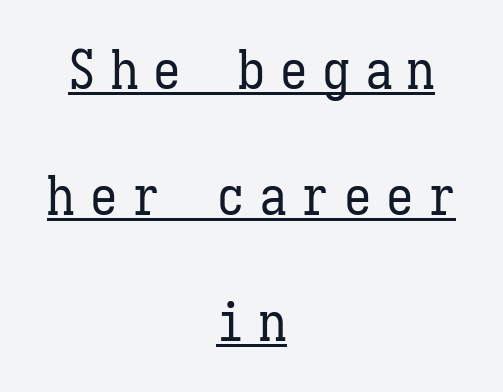
Q: Is the text bold? A: No.
Q: Is the text italic (slanted)? A: No, it is upright.
Q: Is the text underlined? A: Yes.
Q: How is the paragraph aligned? A: Centered.
Q: Is the spacing between letters normal or unusually wide? A: Unusually wide.
Q: Is the spacing between lines tight, normal or loose? A: Loose.
Q: Width (condensed, normal, or wide)? A: Condensed.
Q: Stroke contrast? A: Low.
Q: x-height? A: Medium.
Q: Monospaced? A: Yes.
